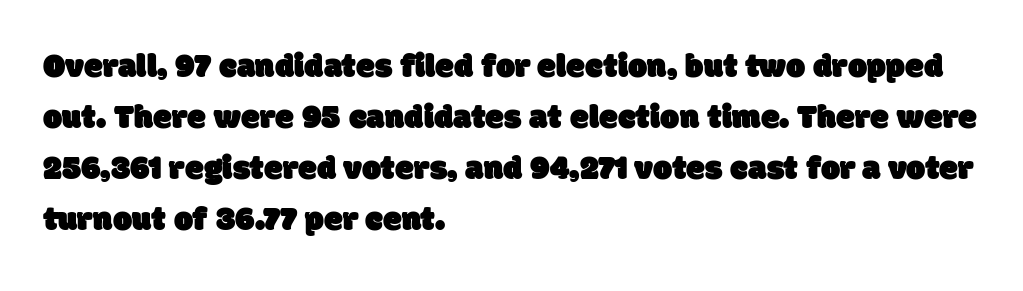
Q: Is the typeface a serif or a sans-serif typeface? A: Sans-serif.
Q: Is the text underlined? A: No.
Q: How is the paragraph aligned? A: Left-aligned.
Q: Is the spacing between letters normal or unusually wide? A: Normal.
Q: Is the spacing between lines tight, normal or loose? A: Normal.
Q: Width (condensed, normal, or wide)? A: Normal.
Q: Stroke contrast? A: Low.
Q: x-height? A: Large.
Q: Monospaced? A: No.
